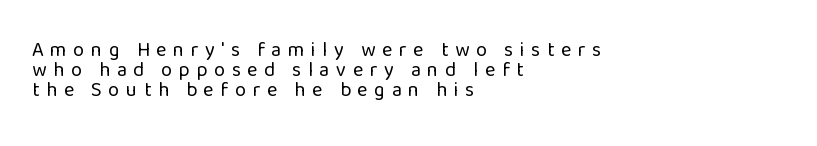
{"italic": "no", "bold": "no", "underline": "no", "align": "left", "line_spacing": "tight", "line_spacing_ratio": 1.01, "letter_spacing": "wide", "letter_spacing_em": 0.33, "glyph_px": 20}
